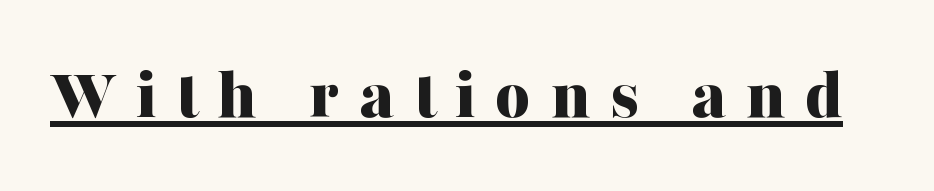
This sample uses a serif face. Beneath each row of characters lies a ruled line. Compared with an ordinary text face, these strokes are far heavier — a full bold. You can tell it's not italic because the verticals are truly vertical. The rendering uses natural spacing where letterforms have individual widths.
